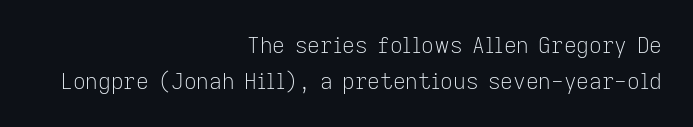
The image shows 22 px text type, upright; set right-aligned, normal line spacing (1.65x), normal letter spacing, not underlined.
